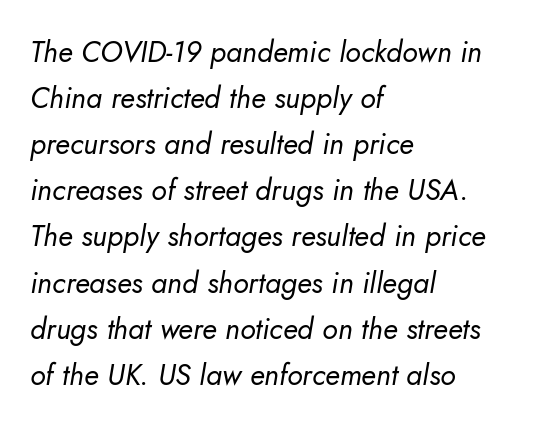
Here the designer chose a conventional face with non-uniform glyph widths. The passage shown stacks its lines at a standard gap. Letters have the restrained weight of plain body copy at most. Caption: multi-line text, flush left, ragged right. How are the letters spaced? Ordinarily, with no added tracking.
